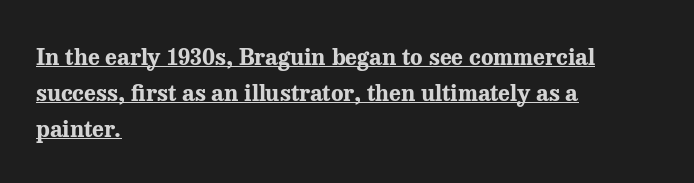
Q: Is the text bold? A: Yes.
Q: Is the text italic (slanted)? A: No, it is upright.
Q: Is the text underlined? A: Yes.
Q: How is the paragraph aligned? A: Left-aligned.
Q: Is the spacing between letters normal or unusually wide? A: Normal.
Q: Is the spacing between lines tight, normal or loose? A: Normal.
